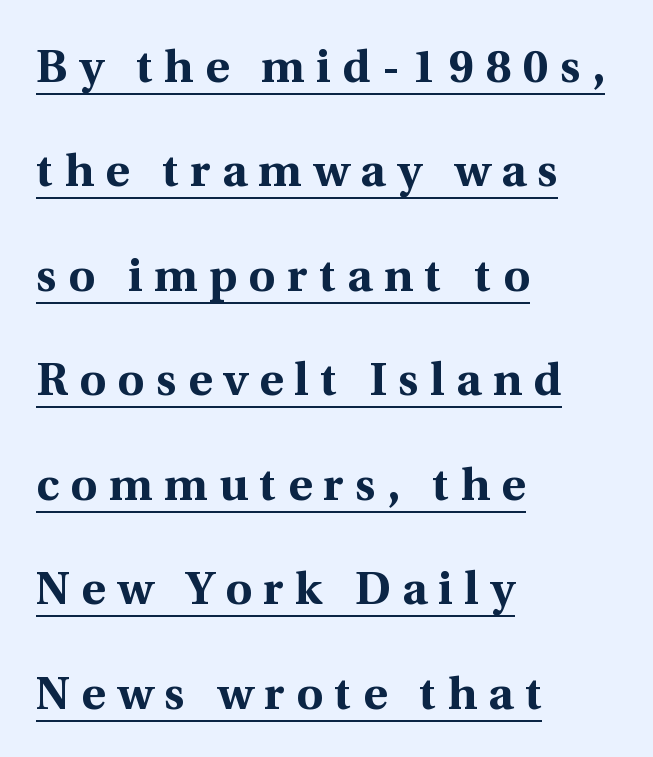
Q: Is the text bold? A: Yes.
Q: Is the text italic (slanted)? A: No, it is upright.
Q: Is the typeface a serif or a sans-serif typeface? A: Serif.
Q: Is the text underlined? A: Yes.
Q: How is the paragraph aligned? A: Left-aligned.
Q: Is the spacing between letters normal or unusually wide? A: Unusually wide.
Q: Is the spacing between lines tight, normal or loose? A: Loose.
Q: Width (condensed, normal, or wide)? A: Normal.
Q: x-height? A: Medium.
Q: Monospaced? A: No.
